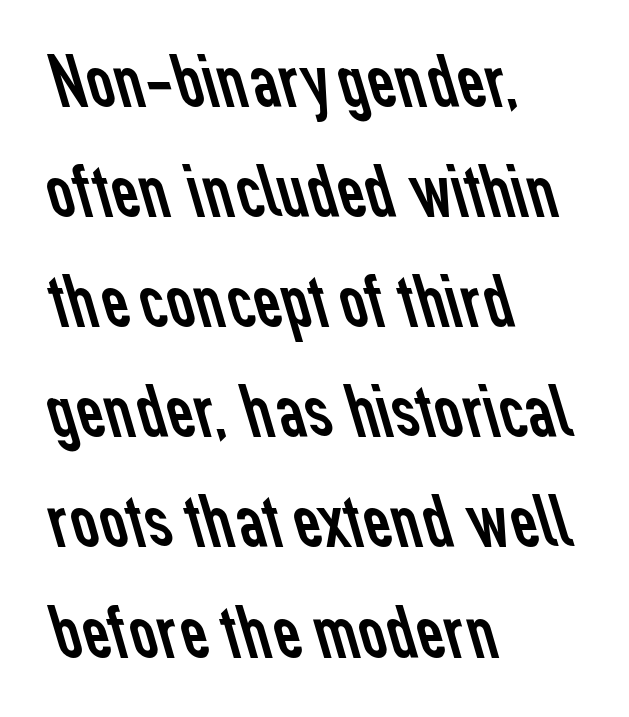
Q: Is the text bold? A: No.
Q: Is the typeface a serif or a sans-serif typeface? A: Sans-serif.
Q: Is the text underlined? A: No.
Q: How is the paragraph aligned? A: Left-aligned.
Q: Is the spacing between letters normal or unusually wide? A: Normal.
Q: Is the spacing between lines tight, normal or loose? A: Normal.
Q: Width (condensed, normal, or wide)? A: Normal.
Q: Stroke contrast? A: Low.
Q: x-height? A: Medium.
Q: Monospaced? A: No.
